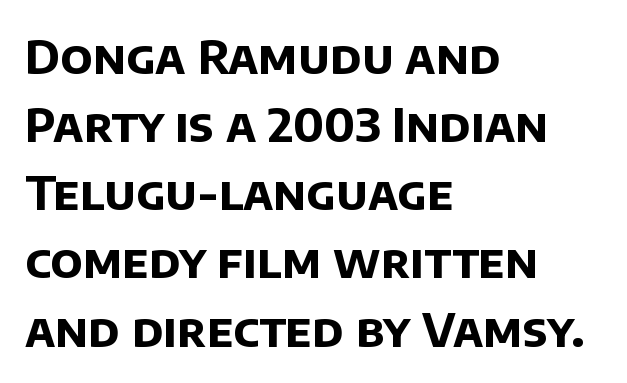
Words appear dense and cohesive because spacing is normal. This is sans-serif lettering, the kind often seen on screens and signage. These words are printed bold, with thick strokes throughout. The rendering uses natural spacing where letterforms have individual widths.
